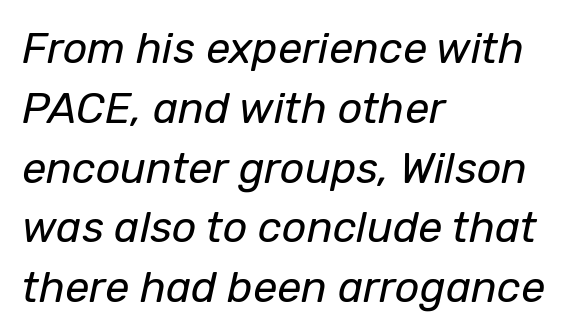
Q: Is the text bold? A: No.
Q: Is the text italic (slanted)? A: Yes, it leans right by about 12 degrees.
Q: Is the text underlined? A: No.
Q: How is the paragraph aligned? A: Left-aligned.
Q: Is the spacing between letters normal or unusually wide? A: Normal.
Q: Is the spacing between lines tight, normal or loose? A: Normal.
Q: Width (condensed, normal, or wide)? A: Normal.
Q: Stroke contrast? A: Low.
Q: x-height? A: Medium.
Q: Monospaced? A: No.
